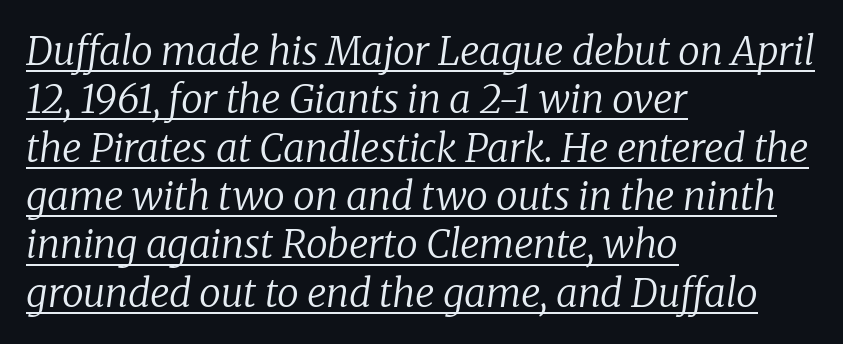
Check where the strokes stop: tiny serifs finish them off. Compared with ordinary roman type, these characters are visibly tilted. The passage shown is typed in a proportional face where columns would drift. One-word summary of the alignment: left. Standard letterfit; no display-style spreading of the glyphs. The sample's only ornament is a line tracing under the words.
